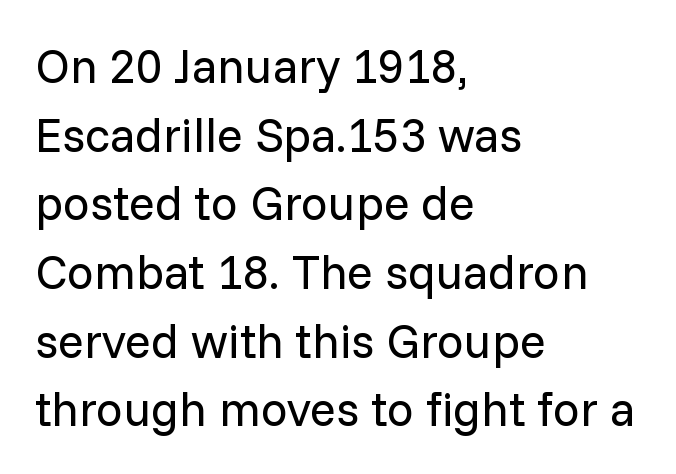
The gap between lines stays unmarked. Ordinary non-slanted type is in use. Does the copy run flush right? No — it runs flush left. Bold? No — there's no thickening of the strokes. Students, note that the glyphs here touch the page at normal intervals.
